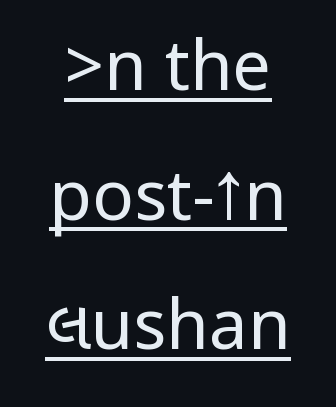
Q: Is the text bold? A: No.
Q: Is the text italic (slanted)? A: No, it is upright.
Q: Is the typeface a serif or a sans-serif typeface? A: Sans-serif.
Q: Is the text underlined? A: Yes.
Q: How is the paragraph aligned? A: Centered.
Q: Is the spacing between letters normal or unusually wide? A: Normal.
Q: Width (condensed, normal, or wide)? A: Condensed.
Q: Stroke contrast? A: Low.
